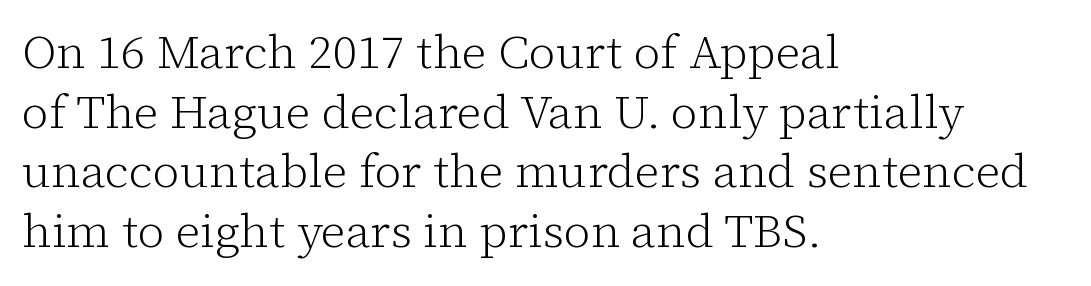
Leading matches the norm, producing a regular column. The letters advance in unequal steps, a hallmark of proportional type. When letters stand straight like this, we call the style roman or upright. Tracking value appears to be zero — textbook default spacing. To sum up the face: it has serifs.
